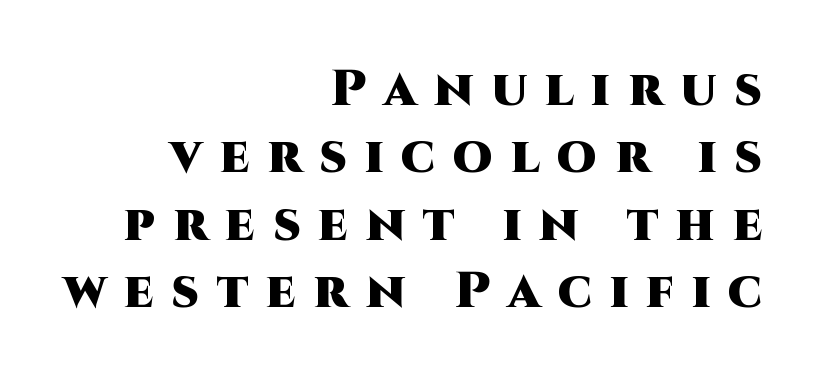
Q: Is the text bold? A: Yes.
Q: Is the text italic (slanted)? A: No, it is upright.
Q: Is the typeface a serif or a sans-serif typeface? A: Sans-serif.
Q: Is the text underlined? A: No.
Q: How is the paragraph aligned? A: Right-aligned.
Q: Is the spacing between letters normal or unusually wide? A: Unusually wide.
Q: Is the spacing between lines tight, normal or loose? A: Normal.
Q: Width (condensed, normal, or wide)? A: Normal.
Q: Stroke contrast? A: High.
Q: x-height? A: Large.
Q: Monospaced? A: No.
